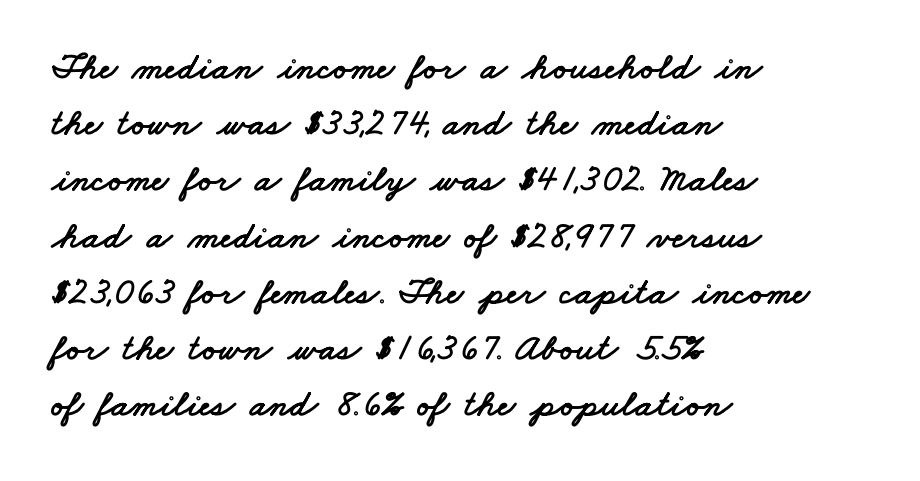
Notice how the passage keeps a crisp vertical edge on the left only. The face used here is a sans, in the tradition of grotesques and geometrics. One glance says typical: line gaps are just what's usual. Honestly, the letter spacing is just normal — you wouldn't notice it. Check under the words: just untouched page. These lines are rendered in a variable-pitch font.
